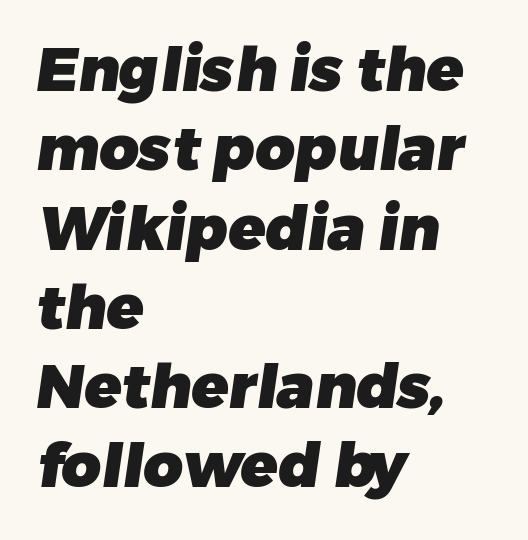
The image shows 61 px heavy sans-serif type; set left-aligned, normal line spacing (1.3x), normal letter spacing, not underlined; low stroke contrast and a medium x-height.
